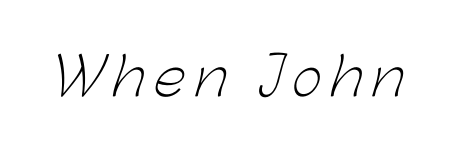
{"serif": "no", "bold": "no", "weight": "light", "width": "normal", "stroke_contrast": "low", "x_height": "medium", "monospaced": "no", "underline": "no", "glyph_px": 52}
